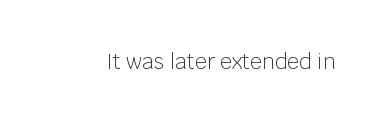
The image shows 21 px text type, upright; set normal letter spacing, not underlined.
